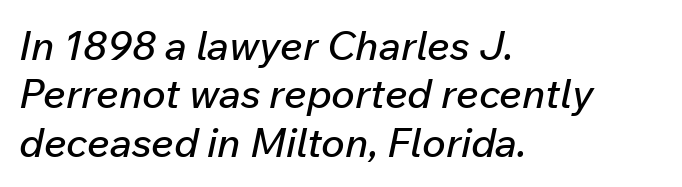
The image shows 40 px text type, italic (leaning right); set left-aligned, line spacing 1.21x, normal letter spacing, not underlined; low stroke contrast and a medium x-height.
